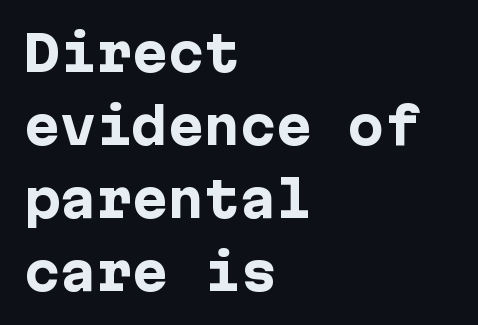
Leading matches the norm, producing a regular column. The font family rendered here belongs to the sans-serif group. Quick note: underline off. The glyphs have the mass of a bold cut. Characters remain perfectly vertical along every line. In CSS terms this would be text-align: left.
